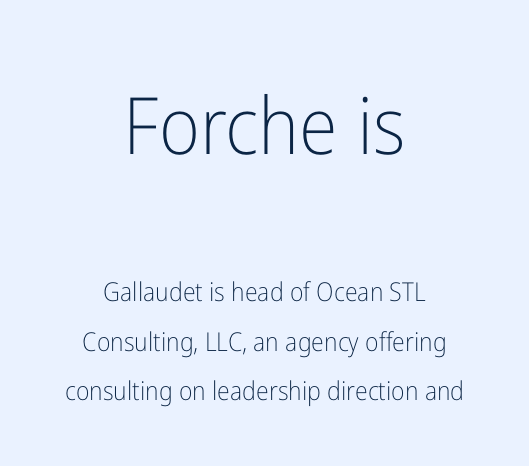
Think of a printed novel: that variable character pitch is what you see here. The specimen reads as upright at a glance. Stem width sits at or under what a default text font uses. Inter-character spacing is left at the font's built-in metrics. Both edges are ragged and mirror each other, which tells us the setting is centered. The passage shown is not underscored anywhere.
